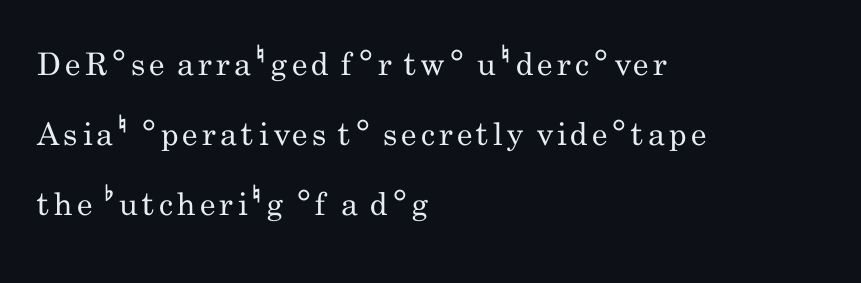
{"serif": "no", "italic": "no", "bold": "no", "weight": "regular", "width": "condensed", "stroke_contrast": "low", "x_height": "small", "monospaced": "no", "underline": "no", "align": "left", "line_spacing": "loose", "line_spacing_ratio": 2.26, "glyph_px": 31}
